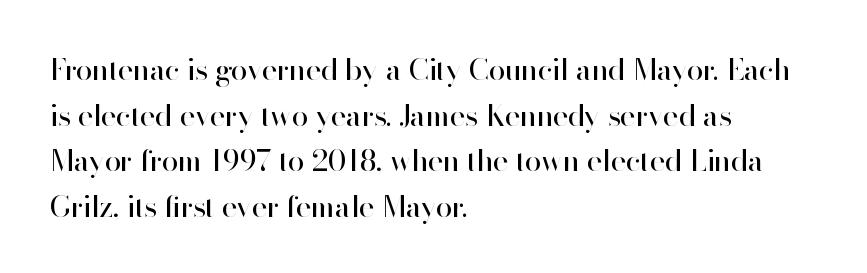
{"serif": "no", "italic": "no", "bold": "no", "weight": "regular", "width": "normal", "stroke_contrast": "high", "x_height": "small", "monospaced": "no", "underline": "no", "align": "left", "line_spacing": "normal", "line_spacing_ratio": 1.52, "letter_spacing": "normal", "letter_spacing_em": 0.0, "glyph_px": 30}
